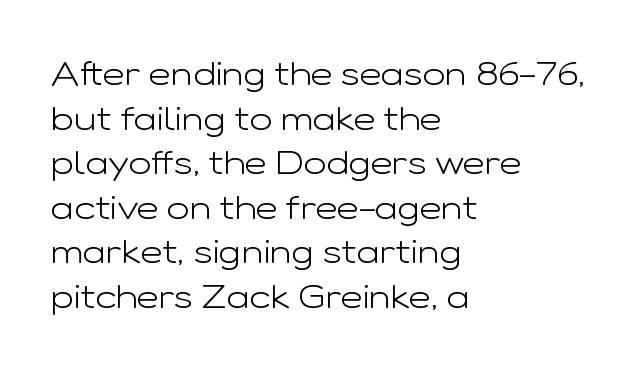
The image shows 34 px light, wide sans-serif type, upright; set left-aligned, normal line spacing (1.31x), normal letter spacing, not underlined; low stroke contrast and a medium x-height.
